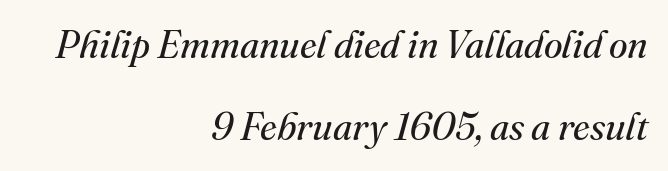
{"serif": "yes", "italic": "yes", "lean": "right", "slant_degrees": 16, "bold": "no", "weight": "regular", "width": "normal", "stroke_contrast": "medium", "x_height": "small", "monospaced": "no", "underline": "no", "align": "right", "line_spacing": "loose", "line_spacing_ratio": 2.17, "letter_spacing": "normal", "letter_spacing_em": 0.0, "glyph_px": 38}
